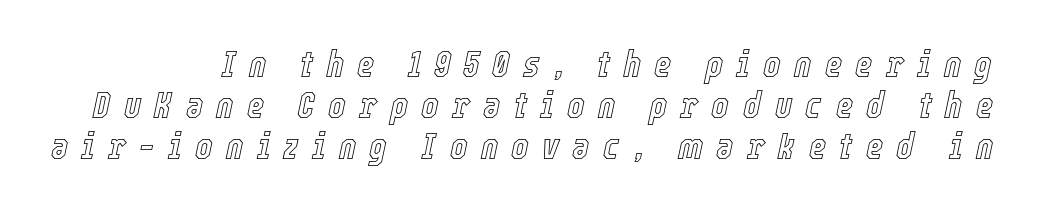
The image shows 37 px condensed type, italic (leaning right); set tight line spacing (1.11x), unusually wide letter spacing (+0.36 em), not underlined; a medium x-height.
